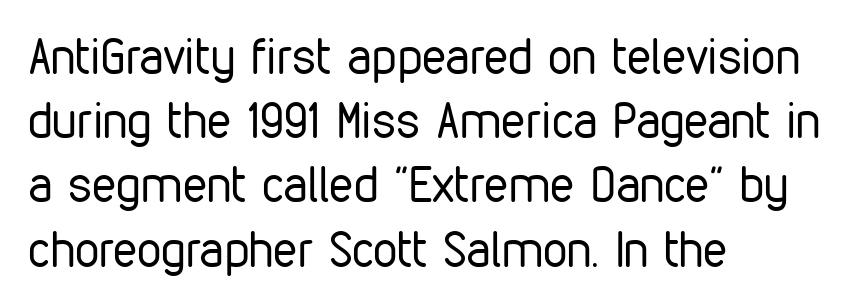
The image shows 49 px regular-weight, condensed sans-serif type, upright; set left-aligned, normal line spacing (1.31x), normal letter spacing, not underlined; low stroke contrast and a medium x-height.
